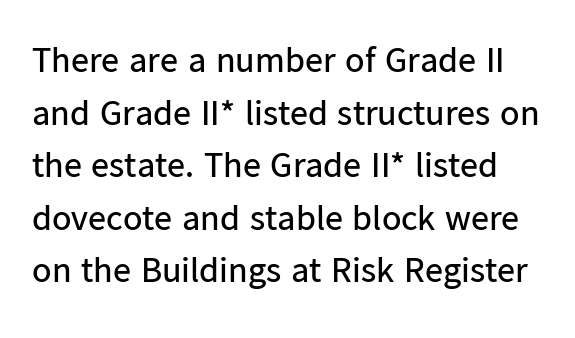
Q: Is the text bold? A: No.
Q: Is the text italic (slanted)? A: No, it is upright.
Q: Is the typeface a serif or a sans-serif typeface? A: Sans-serif.
Q: Is the text underlined? A: No.
Q: Is the spacing between letters normal or unusually wide? A: Normal.
Q: Is the spacing between lines tight, normal or loose? A: Normal.
Q: Width (condensed, normal, or wide)? A: Normal.
Q: Stroke contrast? A: Low.
Q: x-height? A: Medium.
Q: Monospaced? A: No.
